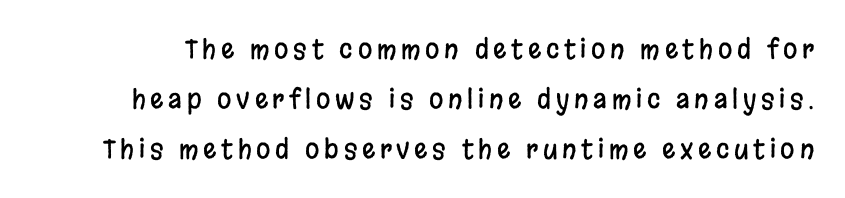
No italicization has been applied; the sample stays upright. A clean baseline with only descenders dipping below it. Notice the wide empty band between every row — that's loose leading.
